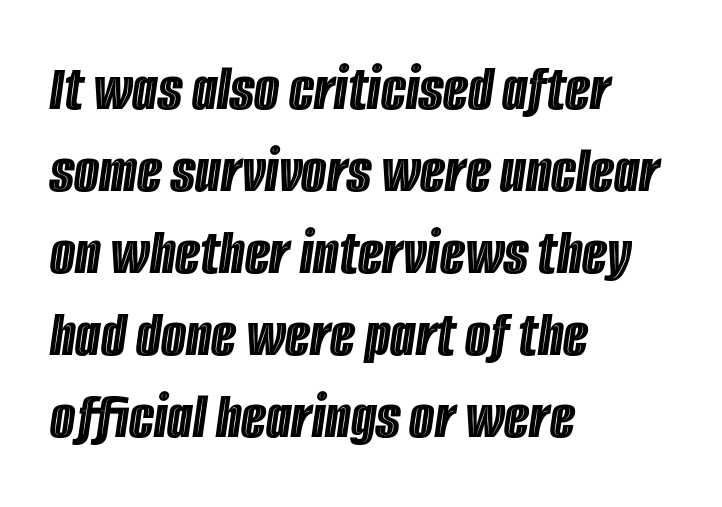
{"italic": "yes", "lean": "right", "slant_degrees": 8, "width": "condensed", "x_height": "large", "monospaced": "no", "underline": "no", "align": "left", "line_spacing": "normal", "line_spacing_ratio": 1.26, "letter_spacing": "normal", "letter_spacing_em": 0.0, "glyph_px": 65}
